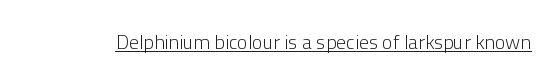
The image shows 20 px text type, upright; set normal letter spacing, underlined.
